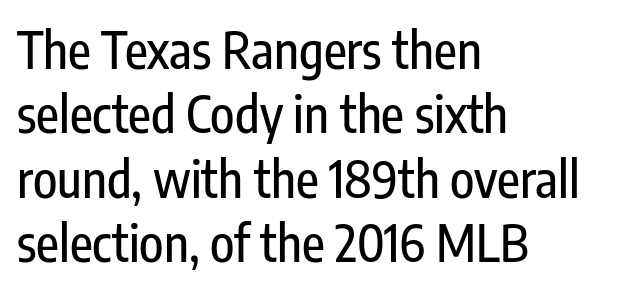
The letters advance in unequal steps, a hallmark of proportional type. How would I describe the line gaps? Plain and ordinary. Posture: upright roman. These lines are composed in type without serifs.
